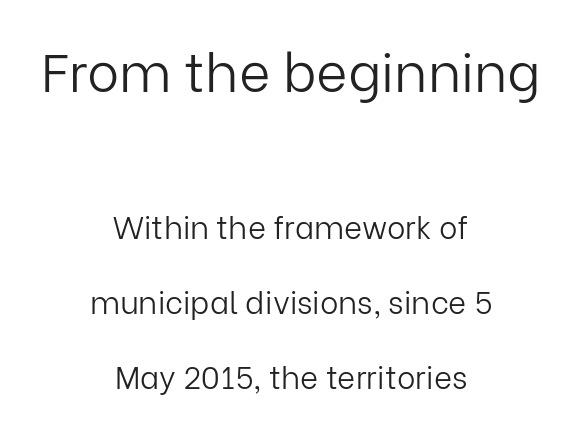
{"serif": "no", "italic": "no", "bold": "no", "weight": "light", "width": "normal", "stroke_contrast": "low", "x_height": "medium", "monospaced": "no", "underline": "no", "align": "center", "line_spacing": "loose", "line_spacing_ratio": 2.42, "letter_spacing": "normal", "letter_spacing_em": 0.0, "larger_block": "first", "size_ratio": 1.74, "glyph_px": 54}
